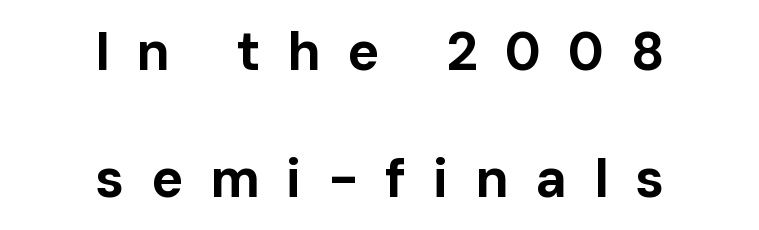
Q: Is the text bold? A: Yes.
Q: Is the text italic (slanted)? A: No, it is upright.
Q: Is the typeface a serif or a sans-serif typeface? A: Sans-serif.
Q: Is the text underlined? A: No.
Q: How is the paragraph aligned? A: Centered.
Q: Is the spacing between letters normal or unusually wide? A: Unusually wide.
Q: Is the spacing between lines tight, normal or loose? A: Loose.
Q: Width (condensed, normal, or wide)? A: Normal.
Q: Stroke contrast? A: Low.
Q: x-height? A: Medium.
Q: Monospaced? A: No.
